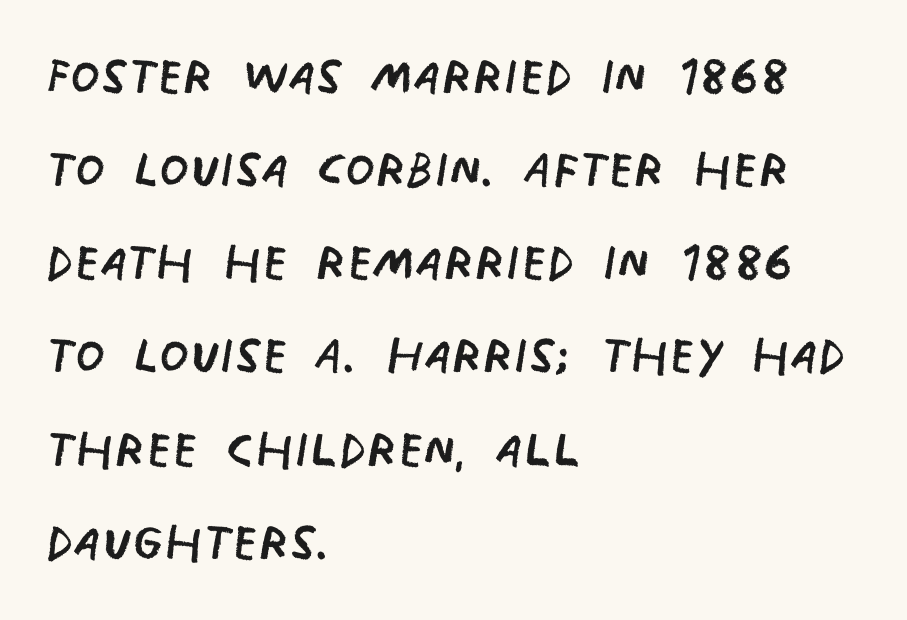
{"serif": "no", "bold": "no", "weight": "regular", "width": "condensed", "stroke_contrast": "low", "x_height": "large", "monospaced": "no", "underline": "no", "align": "left", "line_spacing": "normal", "line_spacing_ratio": 1.37, "letter_spacing": "normal", "letter_spacing_em": 0.0, "glyph_px": 68}
